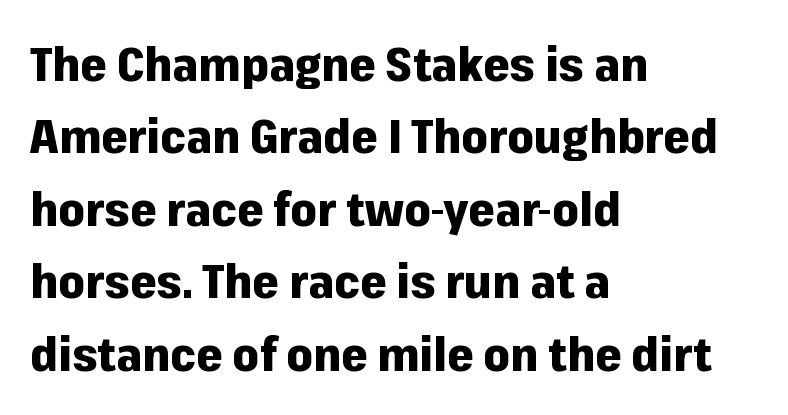
{"serif": "no", "italic": "no", "bold": "yes", "weight": "heavy", "width": "normal", "stroke_contrast": "low", "x_height": "medium", "monospaced": "no", "underline": "no", "align": "left", "line_spacing": "normal", "line_spacing_ratio": 1.54, "letter_spacing": "normal", "letter_spacing_em": 0.0, "glyph_px": 47}
